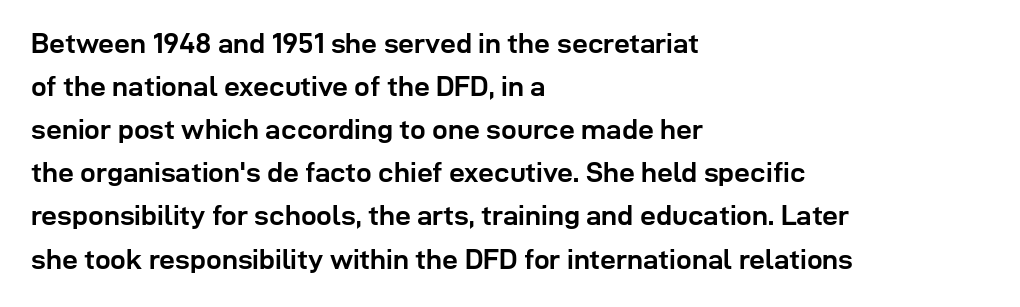
The image shows 28 px semibold sans-serif type, upright; set left-aligned, normal line spacing (1.54x), normal letter spacing, not underlined; low stroke contrast and a medium x-height.
